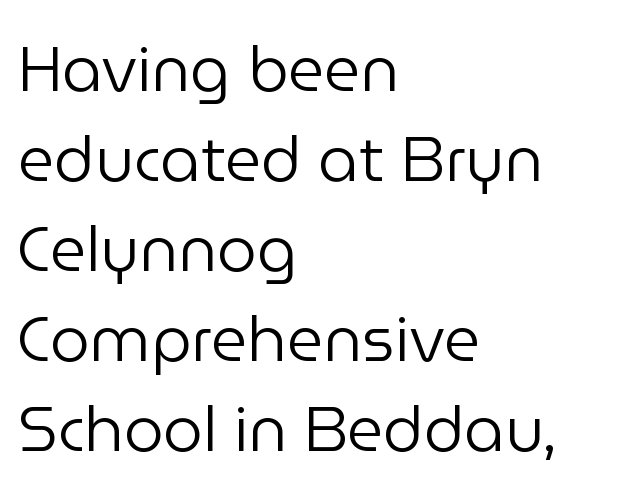
Q: Is the text bold? A: No.
Q: Is the text italic (slanted)? A: No, it is upright.
Q: Is the typeface a serif or a sans-serif typeface? A: Sans-serif.
Q: Is the text underlined? A: No.
Q: How is the paragraph aligned? A: Left-aligned.
Q: Is the spacing between letters normal or unusually wide? A: Normal.
Q: Is the spacing between lines tight, normal or loose? A: Normal.
Q: Width (condensed, normal, or wide)? A: Normal.
Q: Stroke contrast? A: Low.
Q: x-height? A: Medium.
Q: Monospaced? A: No.
